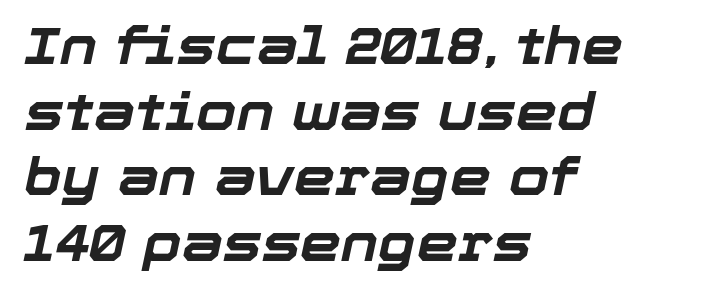
Strong, thick strokes mark this as bold type. The passage shown leans; its letterforms are oblique. The line texture is even and compact thanks to regular tracking. Words float on clear page, feet unadorned. Regular leading. Which margin do the lines hug? The left one — the right edge is uneven.
